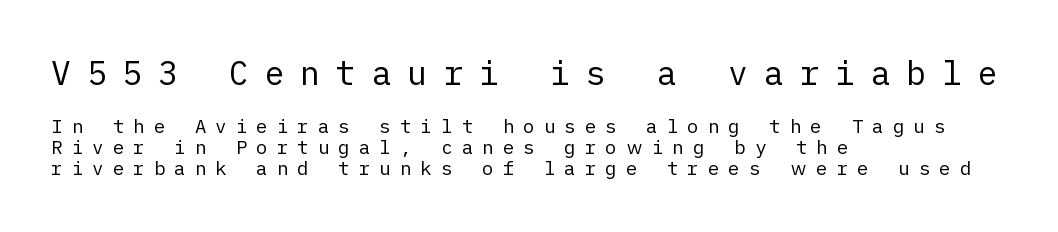
The image shows 33 px regular-weight sans-serif type, upright; set left-aligned, tight line spacing (1.09x), unusually wide letter spacing (+0.48 em), not underlined; the first (top) block is 1.74x larger; low stroke contrast and a medium x-height.
